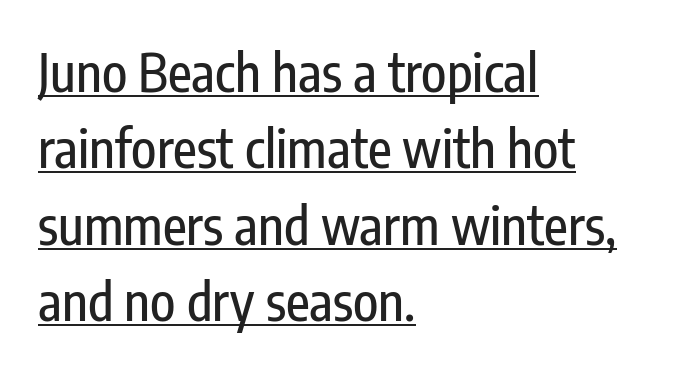
The image shows 52 px condensed sans-serif type, upright; set left-aligned, normal line spacing (1.47x), normal letter spacing, underlined; low stroke contrast and a medium x-height.
